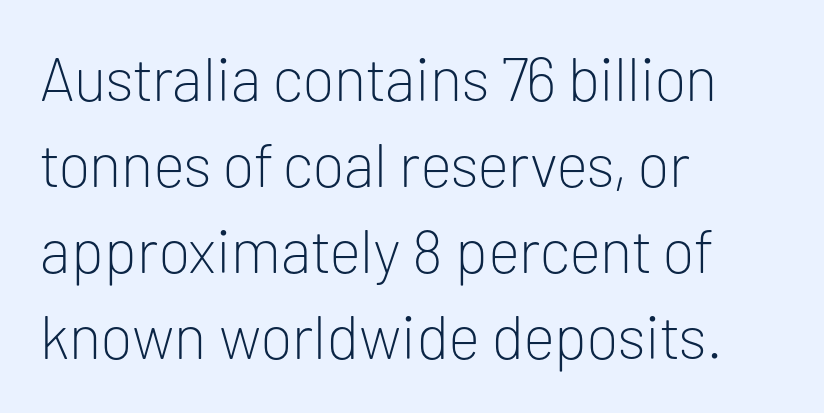
{"serif": "no", "italic": "no", "bold": "no", "weight": "light", "width": "normal", "stroke_contrast": "low", "x_height": "medium", "monospaced": "no", "underline": "no", "align": "left", "line_spacing": "normal", "line_spacing_ratio": 1.41, "letter_spacing": "normal", "letter_spacing_em": 0.0, "glyph_px": 61}
